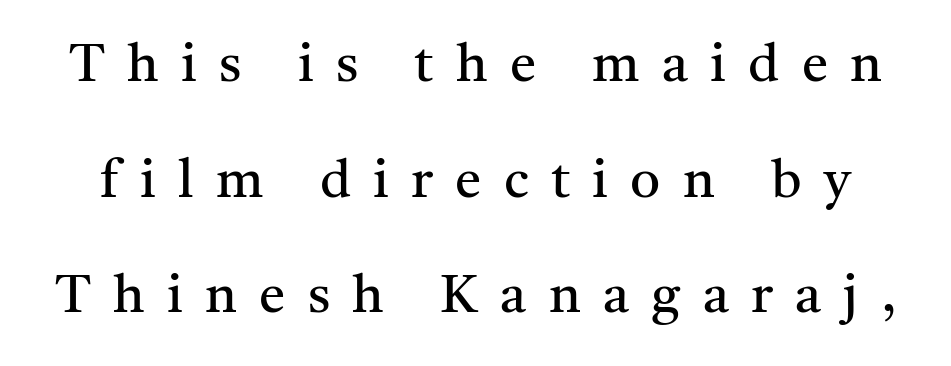
Q: Is the text bold? A: No.
Q: Is the text italic (slanted)? A: No, it is upright.
Q: Is the typeface a serif or a sans-serif typeface? A: Serif.
Q: Is the text underlined? A: No.
Q: Is the spacing between letters normal or unusually wide? A: Unusually wide.
Q: Is the spacing between lines tight, normal or loose? A: Loose.
Q: Width (condensed, normal, or wide)? A: Normal.
Q: Stroke contrast? A: Medium.
Q: x-height? A: Medium.
Q: Monospaced? A: No.
